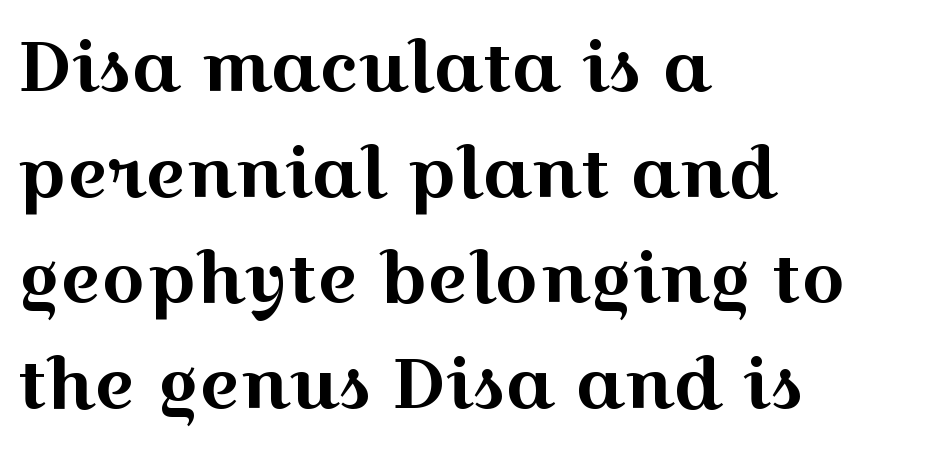
{"serif": "yes", "italic": "no", "width": "wide", "x_height": "medium", "monospaced": "no", "underline": "no", "align": "left", "line_spacing": "normal", "line_spacing_ratio": 1.53, "letter_spacing": "normal", "letter_spacing_em": 0.0, "glyph_px": 69}
